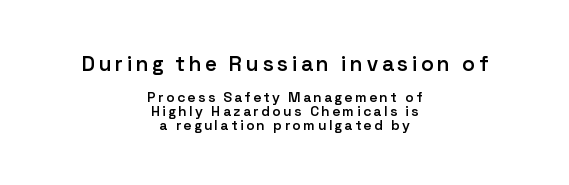
The image shows 21 px text type, upright; set centered, tight line spacing (1.0x), not underlined; the first (top) block is 1.5x larger.
